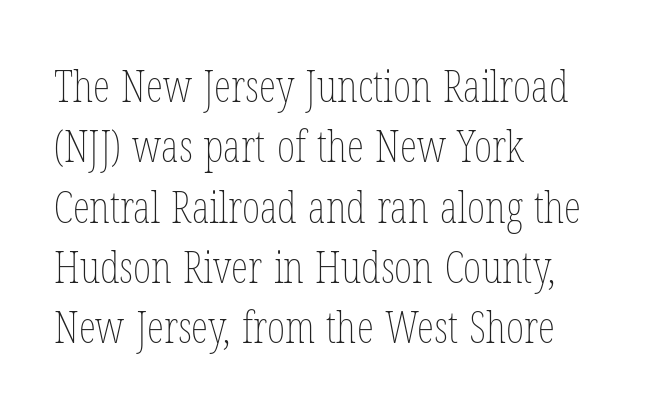
Q: Is the text bold? A: No.
Q: Is the text italic (slanted)? A: No, it is upright.
Q: Is the text underlined? A: No.
Q: How is the paragraph aligned? A: Left-aligned.
Q: Is the spacing between letters normal or unusually wide? A: Normal.
Q: Is the spacing between lines tight, normal or loose? A: Normal.
Q: Width (condensed, normal, or wide)? A: Condensed.
Q: Stroke contrast? A: Low.
Q: x-height? A: Medium.
Q: Monospaced? A: No.
